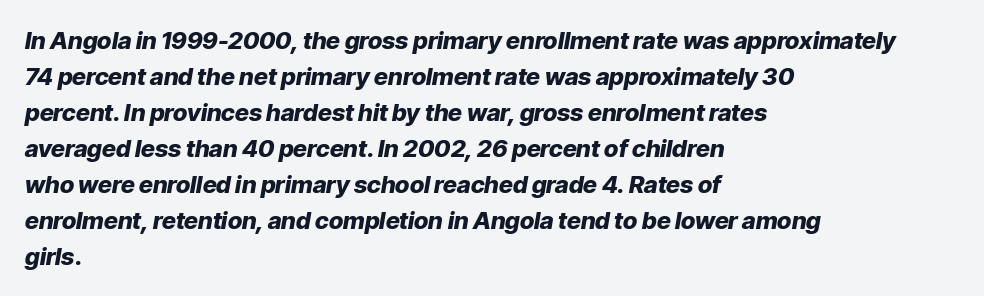
The image shows 24 px bold type, italic (leaning right); set left-aligned, normal line spacing (1.5x), normal letter spacing, not underlined.
